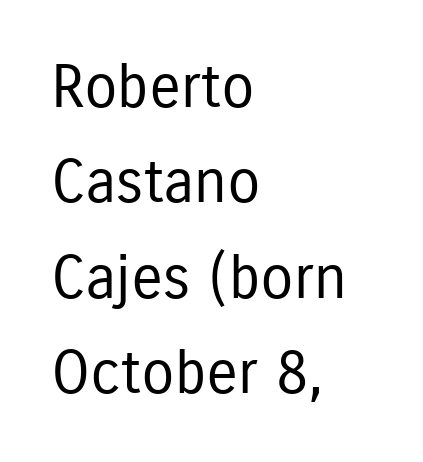
The image shows 60 px regular-weight, condensed sans-serif type, upright; set left-aligned, normal line spacing (1.59x), normal letter spacing, not underlined; low stroke contrast and a medium x-height.
